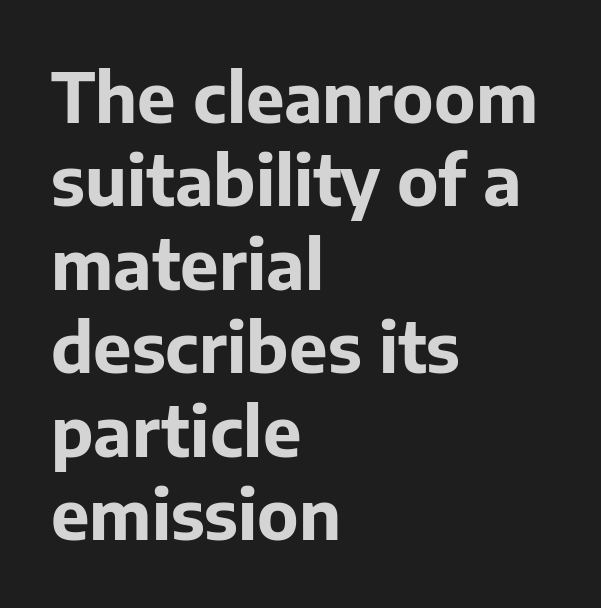
Unmarked baselines from the first word to the last. The paragraph has a hard left edge and a soft right edge. Between one letter and the next there's only the usual sliver of space. Here the designer chose a conventional face with non-uniform glyph widths. Strong, thick strokes mark this as bold type. Typographically, this falls in the sans-serif category.
